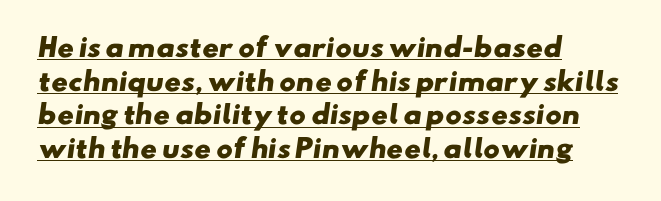
The image shows 25 px bold type; set left-aligned, normal line spacing (1.35x), normal letter spacing, underlined.
